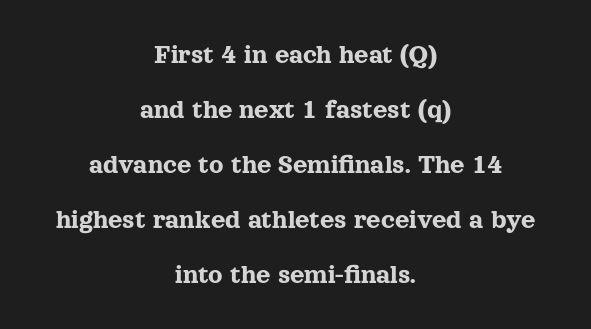
{"serif": "yes", "italic": "no", "width": "normal", "x_height": "medium", "monospaced": "no", "underline": "no", "align": "center", "line_spacing": "loose", "line_spacing_ratio": 1.96, "letter_spacing": "normal", "letter_spacing_em": 0.0, "glyph_px": 28}
